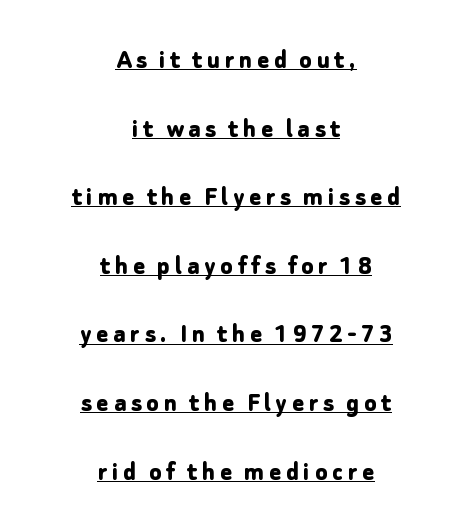
Alignment: centered. Ascenders rise straight up at ninety degrees. Has an underline been added? It has. Observe the absence of serifs on each vertical stroke in this sample. A typesetter would call this proportional, since set widths differ per character.
